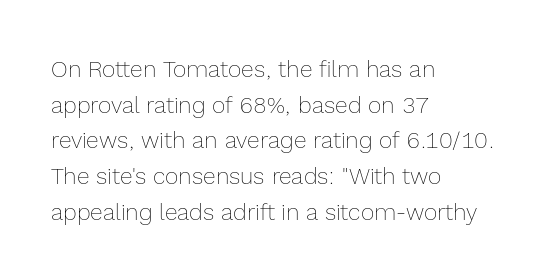
The image shows 23 px text type, upright; set left-aligned, normal line spacing (1.55x), normal letter spacing, not underlined.
